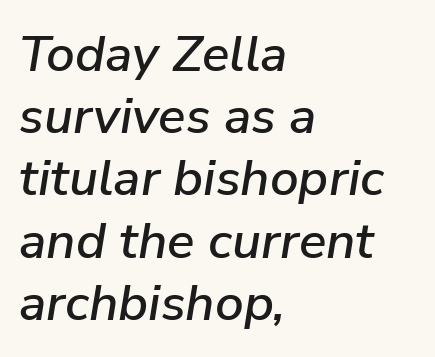
The image shows 51 px text type, italic (leaning right); set left-aligned, line spacing 1.22x, normal letter spacing, not underlined; low stroke contrast and a medium x-height.
